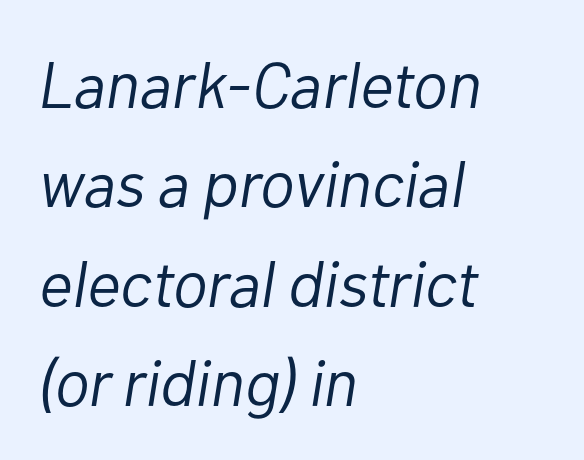
{"italic": "yes", "lean": "right", "slant_degrees": 10, "bold": "no", "weight": "light", "width": "normal", "stroke_contrast": "low", "x_height": "medium", "monospaced": "no", "underline": "no", "align": "left", "line_spacing": "normal", "line_spacing_ratio": 1.53, "letter_spacing": "normal", "letter_spacing_em": 0.0, "glyph_px": 65}
